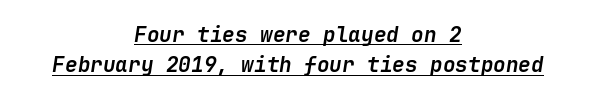
The compositor balanced each line on the midline. Vertical spacing — default. Look at the tracking — it's just the regular setting, nothing added. The letters are slanted; this is an italic face.
